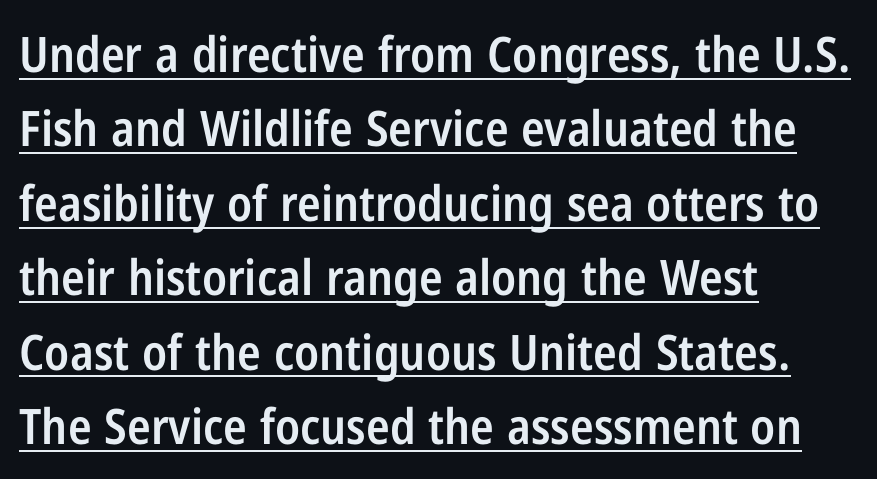
Each letter keeps its own natural width here, so spacing adapts to shape. The passage shown has conventional tracking throughout. This sample carries an underscore along the baseline area. This rendering uses left alignment, leaving the right contour irregular.
